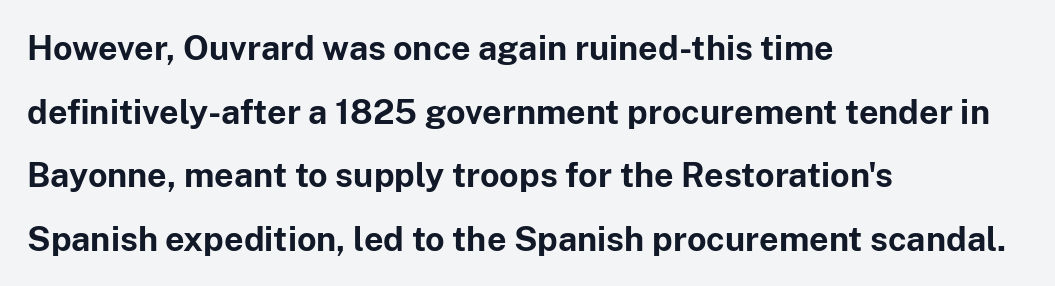
The letters carry no serifs — their stems end cleanly without finishing strokes. This is heavy type, rendered in bold. You could call the tracking neutral — neither tight nor loose. Nope, not italic — everything's standing straight.
